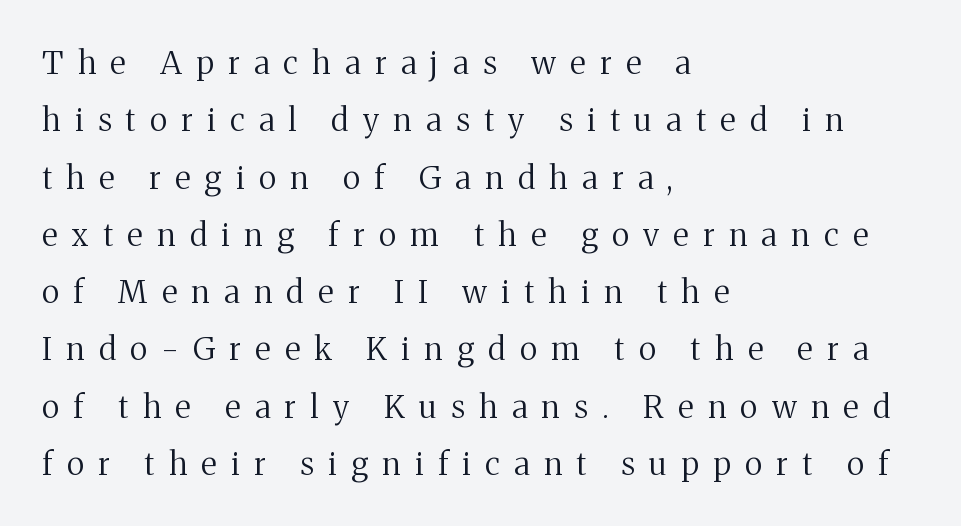
The image shows 32 px regular-weight serif type, upright; set left-aligned, line spacing 1.79x, unusually wide letter spacing (+0.45 em), not underlined; medium stroke contrast and a medium x-height.
